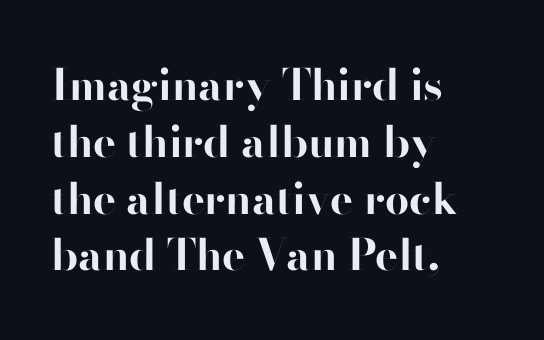
Q: Is the text bold? A: Yes.
Q: Is the text italic (slanted)? A: No, it is upright.
Q: Is the typeface a serif or a sans-serif typeface? A: Sans-serif.
Q: Is the text underlined? A: No.
Q: How is the paragraph aligned? A: Left-aligned.
Q: Is the spacing between letters normal or unusually wide? A: Normal.
Q: Is the spacing between lines tight, normal or loose? A: Normal.
Q: Width (condensed, normal, or wide)? A: Normal.
Q: Stroke contrast? A: High.
Q: x-height? A: Small.
Q: Monospaced? A: No.
